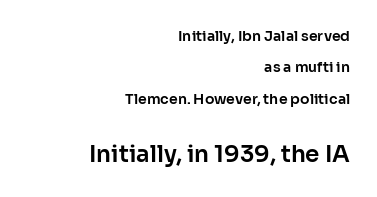
The image shows 23 px text type, upright; set right-aligned, loose line spacing (2.24x), normal letter spacing, not underlined; the second (bottom) block is 1.64x larger.
